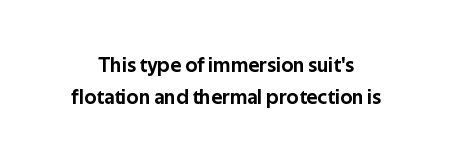
Interline gaps are of average width in this sample. Caption: standard tracking, unaltered. Tall strokes in this sample are plumb rather than angled. Descender tails drop into unmarked territory.
